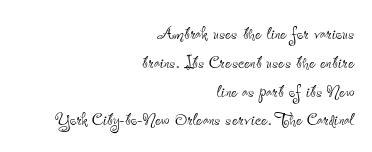
The image shows 22 px text type; set right-aligned, normal line spacing (1.31x), normal letter spacing, not underlined.
